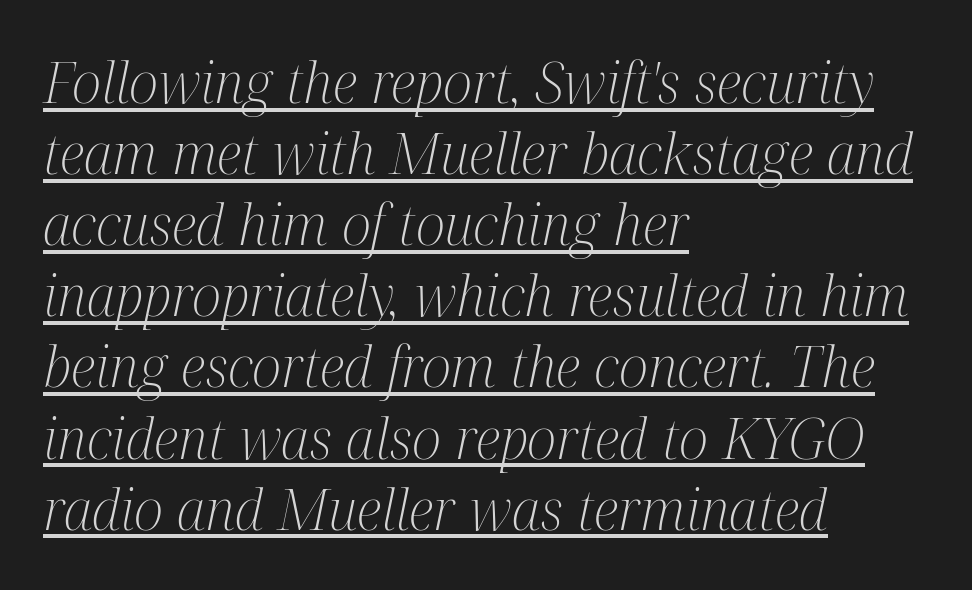
Q: Is the text bold? A: No.
Q: Is the text italic (slanted)? A: Yes, it leans right by about 12 degrees.
Q: Is the typeface a serif or a sans-serif typeface? A: Serif.
Q: Is the text underlined? A: Yes.
Q: How is the paragraph aligned? A: Left-aligned.
Q: Is the spacing between letters normal or unusually wide? A: Normal.
Q: Is the spacing between lines tight, normal or loose? A: Normal.
Q: Width (condensed, normal, or wide)? A: Condensed.
Q: Stroke contrast? A: Medium.
Q: x-height? A: Medium.
Q: Monospaced? A: No.
